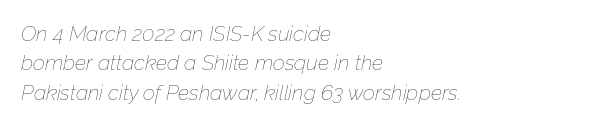
The image shows 21 px text type, italic (leaning right); set left-aligned, normal line spacing (1.4x), normal letter spacing, not underlined.
